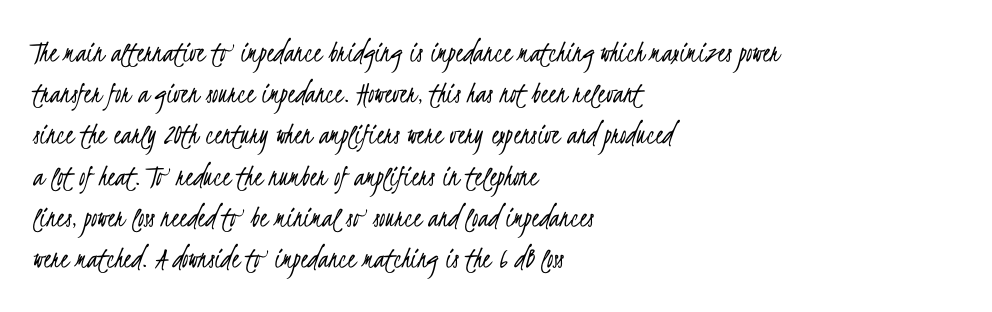
The image shows 31 px light, condensed sans-serif type; set left-aligned, normal line spacing (1.33x), normal letter spacing, not underlined; low stroke contrast and a small x-height.
